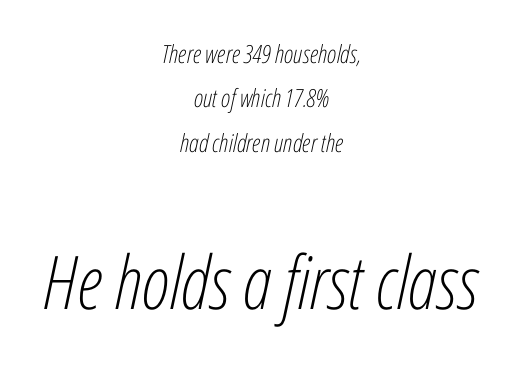
If you folded the block vertically in half, each line would mirror itself in length. The following chunk of copy outweighs the initial chunk in type size. The area under the type is left untouched. The rendering keeps characters at their native spacing. The lettering tilts uniformly, giving the passage an italic look. The typesetting does not lean heavy: it is not bold.
